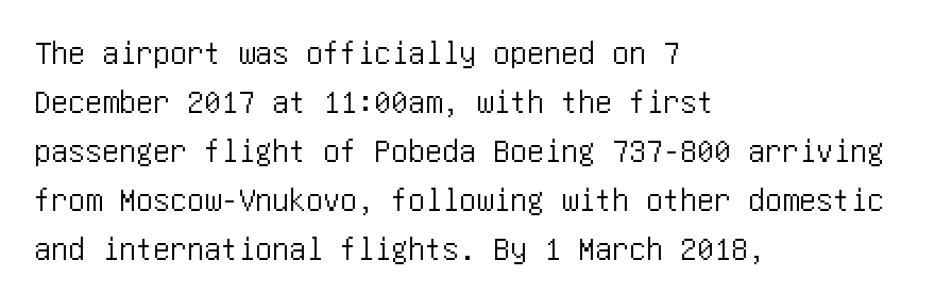
{"serif": "no", "italic": "no", "width": "condensed", "stroke_contrast": "low", "x_height": "large", "underline": "no", "align": "left", "line_spacing": "normal", "line_spacing_ratio": 1.44, "letter_spacing": "normal", "letter_spacing_em": 0.0, "glyph_px": 34}
